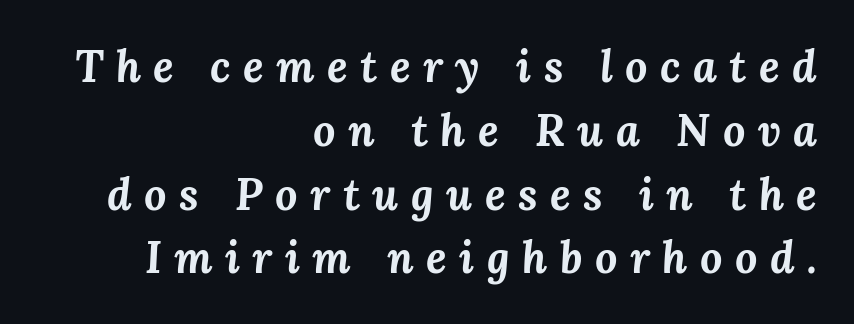
{"italic": "yes", "lean": "right", "slant_degrees": 3, "bold": "yes", "weight": "bold", "width": "normal", "stroke_contrast": "medium", "x_height": "medium", "monospaced": "no", "underline": "no", "align": "right", "line_spacing": "normal", "line_spacing_ratio": 1.45, "letter_spacing": "wide", "letter_spacing_em": 0.28, "glyph_px": 44}
